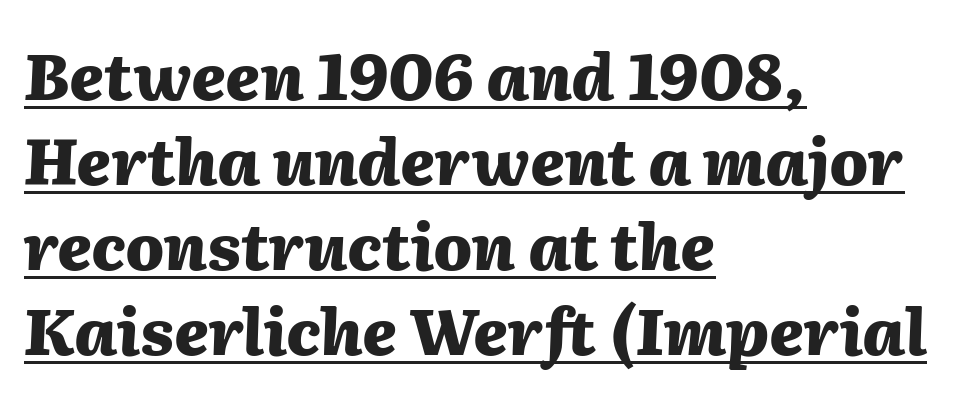
Q: Is the text bold? A: Yes.
Q: Is the text italic (slanted)? A: Yes, it leans right by about 2 degrees.
Q: Is the text underlined? A: Yes.
Q: How is the paragraph aligned? A: Left-aligned.
Q: Is the spacing between letters normal or unusually wide? A: Normal.
Q: Is the spacing between lines tight, normal or loose? A: Normal.
Q: Width (condensed, normal, or wide)? A: Normal.
Q: Stroke contrast? A: Medium.
Q: x-height? A: Medium.
Q: Monospaced? A: No.
